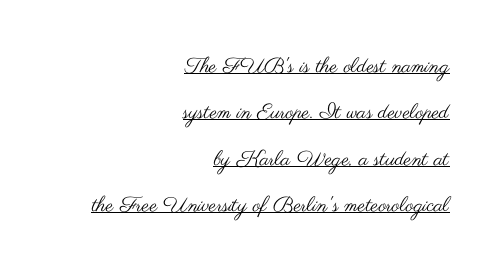
{"bold": "no", "underline": "yes", "align": "right", "line_spacing": "loose", "line_spacing_ratio": 2.21, "letter_spacing": "normal", "letter_spacing_em": 0.0, "glyph_px": 21}
